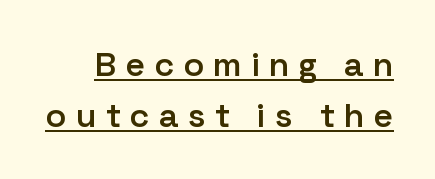
Q: Is the text bold? A: Semi-bold.
Q: Is the text italic (slanted)? A: No, it is upright.
Q: Is the typeface a serif or a sans-serif typeface? A: Sans-serif.
Q: Is the text underlined? A: Yes.
Q: Is the spacing between letters normal or unusually wide? A: Unusually wide.
Q: Is the spacing between lines tight, normal or loose? A: Normal.
Q: Width (condensed, normal, or wide)? A: Normal.
Q: Stroke contrast? A: Low.
Q: x-height? A: Medium.
Q: Monospaced? A: No.
